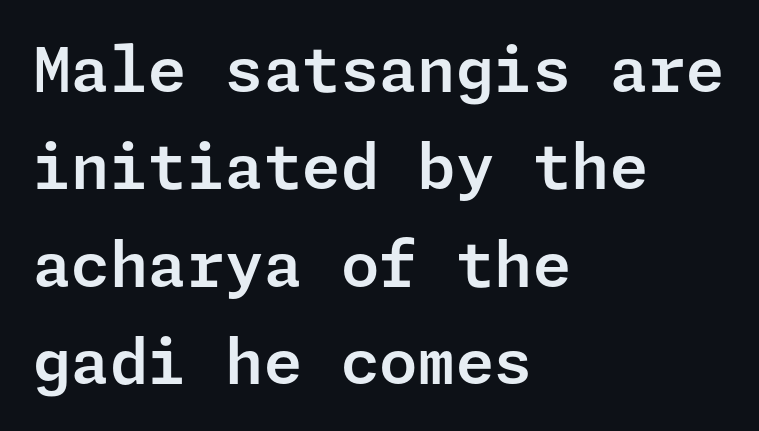
The lettering holds an erect, upright posture throughout. Horizontally, the lines are justified to the leading edge only. Words appear dense and cohesive because spacing is normal. Regular leading.
